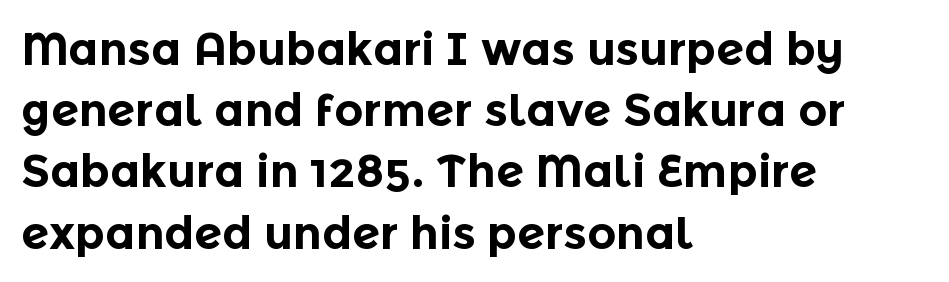
Q: Is the text bold? A: Yes.
Q: Is the text italic (slanted)? A: No, it is upright.
Q: Is the typeface a serif or a sans-serif typeface? A: Sans-serif.
Q: Is the text underlined? A: No.
Q: How is the paragraph aligned? A: Left-aligned.
Q: Is the spacing between letters normal or unusually wide? A: Normal.
Q: Is the spacing between lines tight, normal or loose? A: Normal.
Q: Width (condensed, normal, or wide)? A: Normal.
Q: x-height? A: Medium.
Q: Monospaced? A: No.
